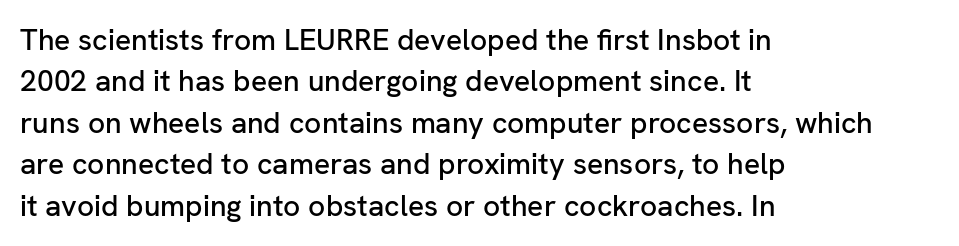
Q: Is the text italic (slanted)? A: No, it is upright.
Q: Is the typeface a serif or a sans-serif typeface? A: Sans-serif.
Q: Is the text underlined? A: No.
Q: How is the paragraph aligned? A: Left-aligned.
Q: Is the spacing between letters normal or unusually wide? A: Normal.
Q: Is the spacing between lines tight, normal or loose? A: Normal.
Q: Width (condensed, normal, or wide)? A: Normal.
Q: Stroke contrast? A: Low.
Q: x-height? A: Medium.
Q: Monospaced? A: No.
